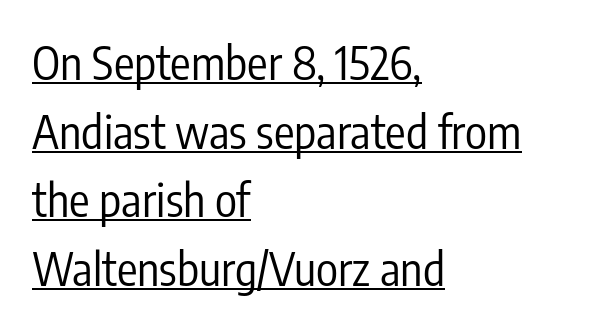
The image shows 46 px regular-weight, condensed sans-serif type, upright; set left-aligned, normal line spacing (1.49x), normal letter spacing, underlined; low stroke contrast and a medium x-height.
